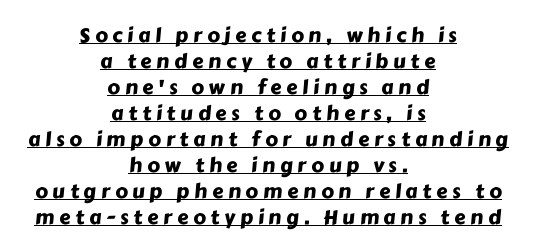
The image shows 20 px text type; set centered, normal line spacing (1.3x), unusually wide letter spacing (+0.24 em), underlined.
